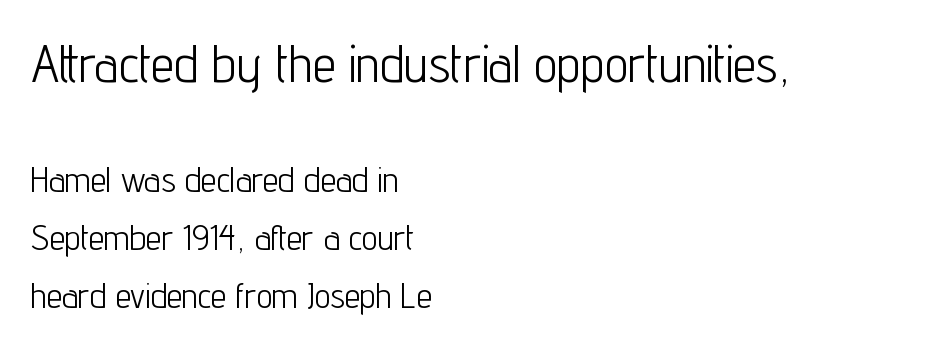
{"serif": "no", "italic": "no", "bold": "no", "weight": "light", "width": "condensed", "stroke_contrast": "low", "x_height": "medium", "monospaced": "no", "underline": "no", "align": "left", "line_spacing": "normal", "line_spacing_ratio": 1.65, "letter_spacing": "normal", "letter_spacing_em": 0.0, "larger_block": "first", "size_ratio": 1.49, "glyph_px": 52}
